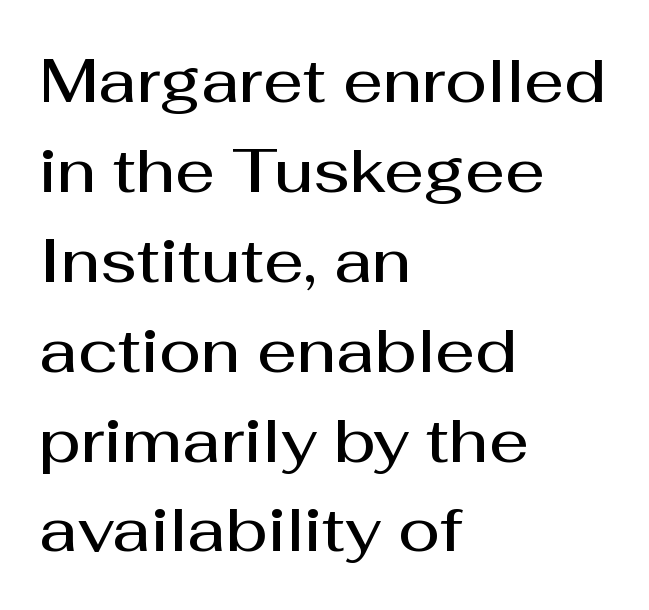
The image shows 62 px semibold sans-serif type, upright; set left-aligned, normal line spacing (1.45x), normal letter spacing, not underlined; medium stroke contrast and a medium x-height.
